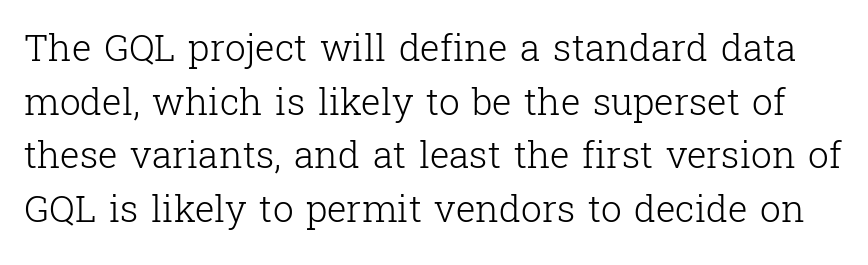
The image shows 37 px light serif type, upright; set normal line spacing (1.45x), normal letter spacing, not underlined; low stroke contrast and a medium x-height.
